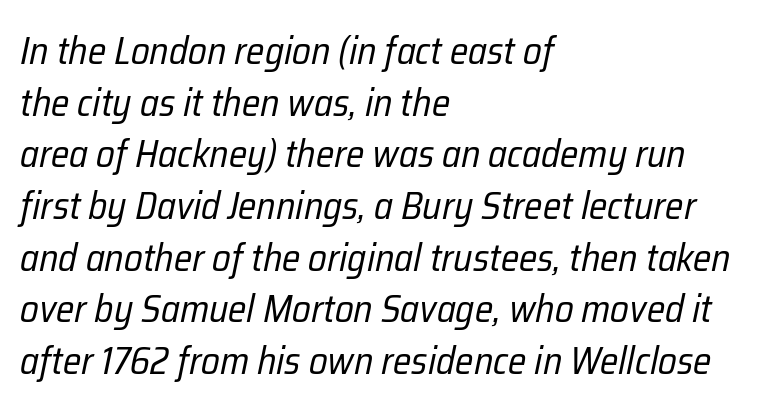
{"italic": "yes", "lean": "right", "slant_degrees": 12, "bold": "no", "weight": "regular", "width": "condensed", "stroke_contrast": "low", "x_height": "medium", "monospaced": "no", "underline": "no", "align": "left", "line_spacing": "normal", "line_spacing_ratio": 1.36, "letter_spacing": "normal", "letter_spacing_em": 0.0, "glyph_px": 38}
